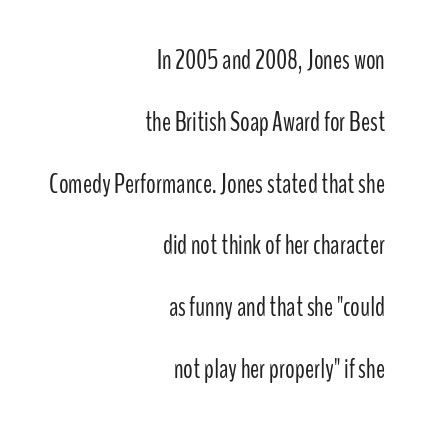
{"italic": "no", "bold": "no", "underline": "no", "align": "right", "line_spacing": "loose", "line_spacing_ratio": 2.29, "letter_spacing": "normal", "letter_spacing_em": 0.0, "glyph_px": 27}
